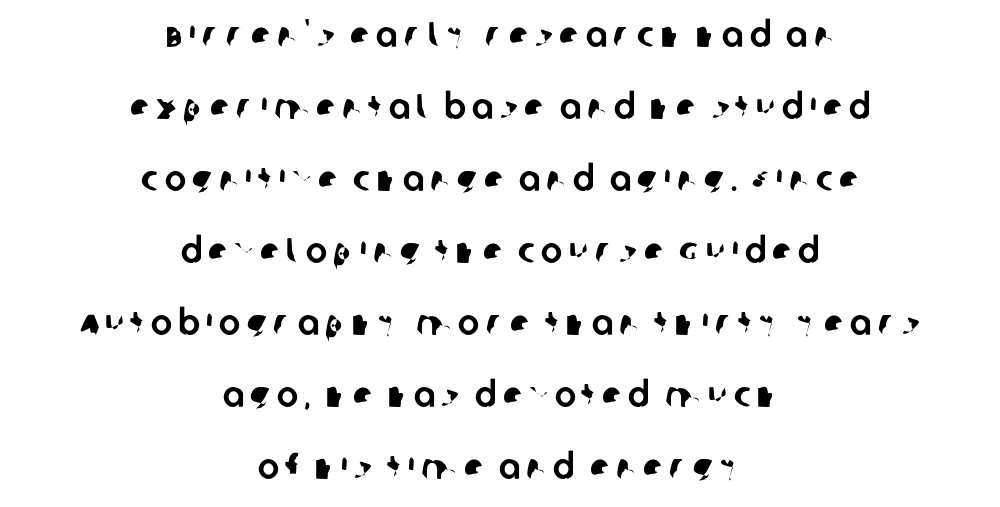
The image shows 36 px sans-serif type; set centered, loose line spacing (2.0x), not underlined; low stroke contrast and a large x-height.
